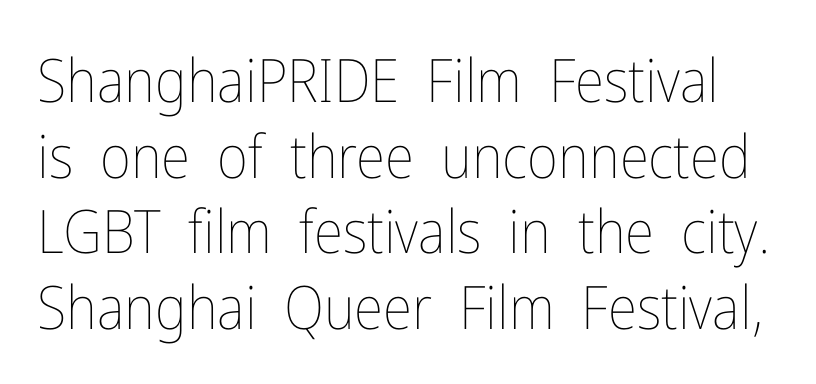
Descender tails drop into unmarked territory. The characters are drawn with everyday or finer stroke widths. Does the lettering tilt? It doesn't — this is upright. Between one letter and the next there's only the usual sliver of space. The passage shown is typed in a proportional face where columns would drift. Quick note: interline space is typical.
